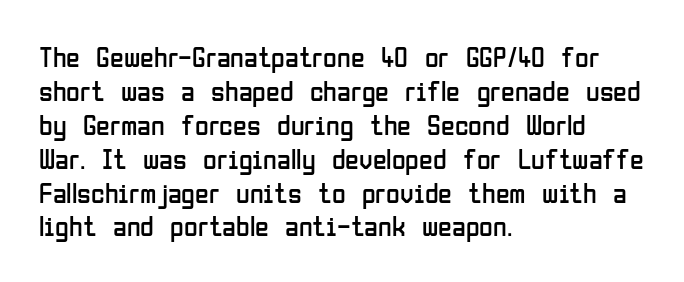
The image shows 28 px regular-weight, condensed sans-serif type, upright; set left-aligned, line spacing 1.21x, normal letter spacing, not underlined; low stroke contrast and a medium x-height.
